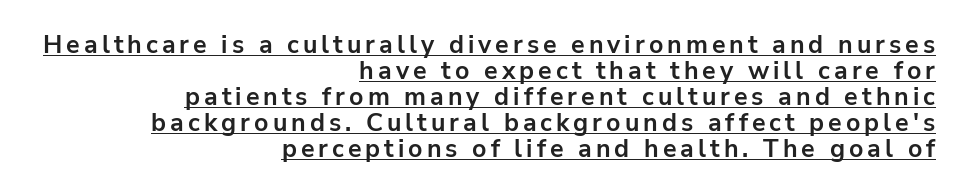
Q: Is the text bold? A: Yes.
Q: Is the text italic (slanted)? A: No, it is upright.
Q: Is the text underlined? A: Yes.
Q: How is the paragraph aligned? A: Right-aligned.
Q: Is the spacing between lines tight, normal or loose? A: Tight.
